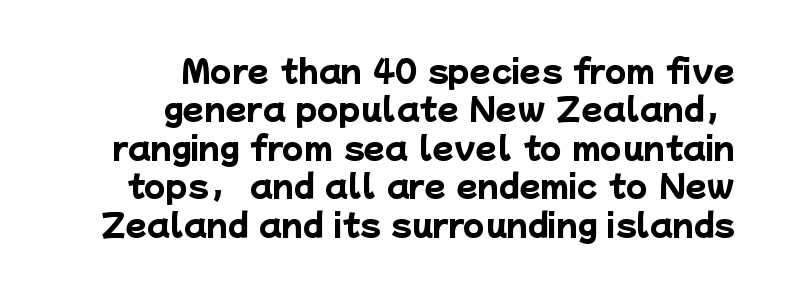
Each word holds together tightly as a unit, with standard inter-letter gaps. Rule under the text: the space is simply empty. Looks like regular typesetting: each glyph gets only the width it needs. Are there feet on the stems? There aren't — it's a sans. Which margin do the lines hug? The right one — the left edge is uneven. Look at the stroke-to-counter ratio: heavy, a bold.
